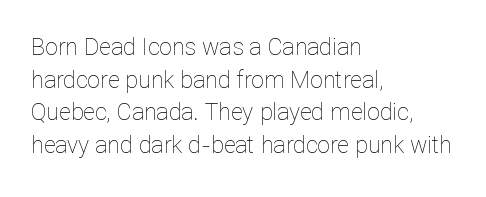
Characters follow at the spacing the type designer built in. The letterforms sit at book weight or below. Rendered with straight, roman letterforms. The rows are spaced the way most documents space them. The strip under each line holds only bare page.
